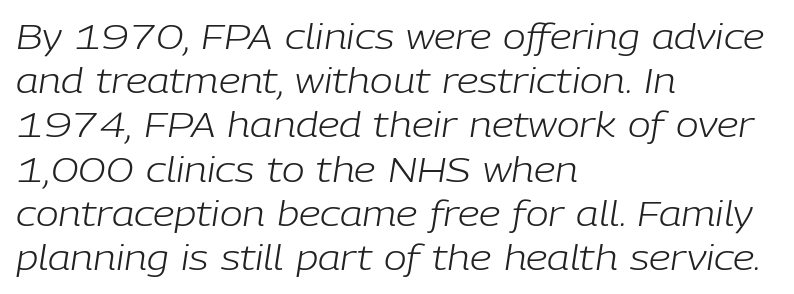
{"italic": "yes", "lean": "right", "slant_degrees": 9, "bold": "no", "weight": "light", "width": "normal", "stroke_contrast": "low", "x_height": "medium", "monospaced": "no", "underline": "no", "align": "left", "line_spacing": "normal", "line_spacing_ratio": 1.3, "letter_spacing": "normal", "letter_spacing_em": 0.0, "glyph_px": 34}
